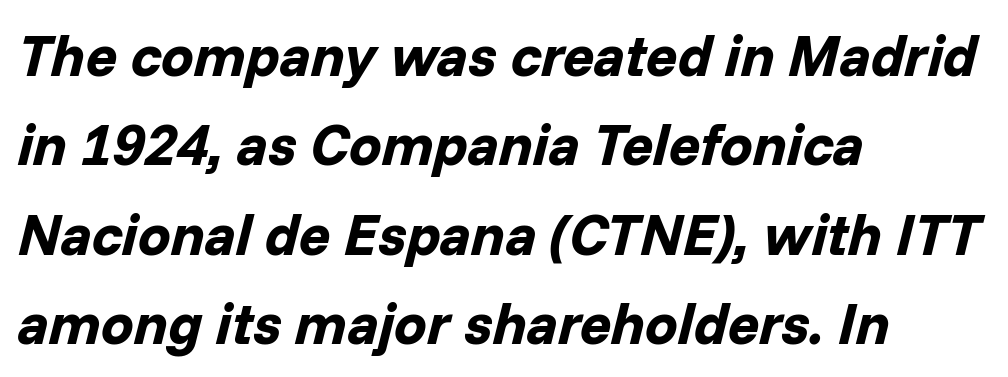
Q: Is the text bold? A: Yes.
Q: Is the text italic (slanted)? A: Yes, it leans right by about 14 degrees.
Q: Is the text underlined? A: No.
Q: How is the paragraph aligned? A: Left-aligned.
Q: Is the spacing between letters normal or unusually wide? A: Normal.
Q: Is the spacing between lines tight, normal or loose? A: Normal.
Q: Width (condensed, normal, or wide)? A: Normal.
Q: Stroke contrast? A: Low.
Q: x-height? A: Medium.
Q: Monospaced? A: No.
